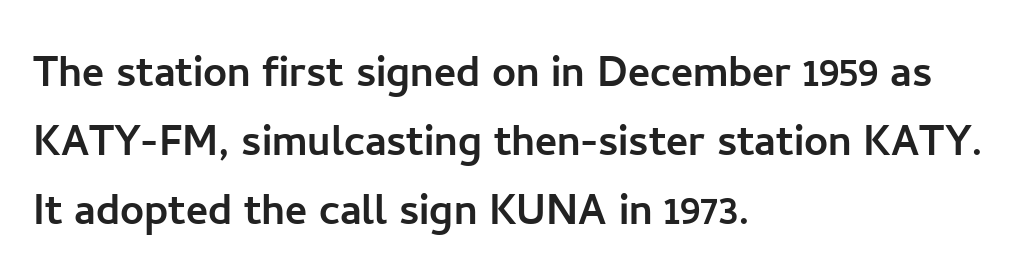
Does the lettering tilt? It doesn't — this is upright. The passage is arranged the way most books set body copy — flush left. Between one letter and the next there's only the usual sliver of space. Does the type have serifs? No, each stem ends abruptly.
